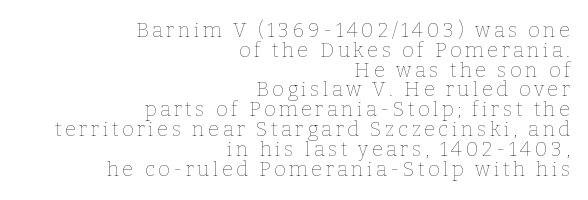
The image shows 20 px text type, upright; set right-aligned, tight line spacing (0.99x), not underlined.
